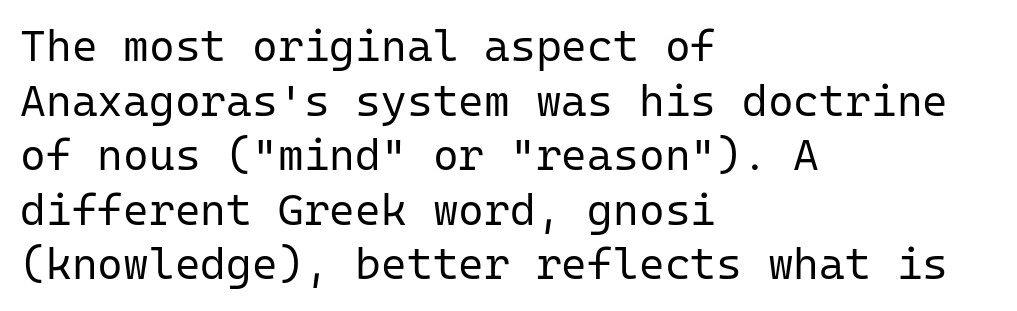
{"serif": "no", "italic": "no", "bold": "no", "weight": "regular", "width": "normal", "stroke_contrast": "low", "x_height": "medium", "monospaced": "yes", "underline": "no", "align": "left", "line_spacing_ratio": 1.24, "letter_spacing": "normal", "letter_spacing_em": 0.0, "glyph_px": 44}
